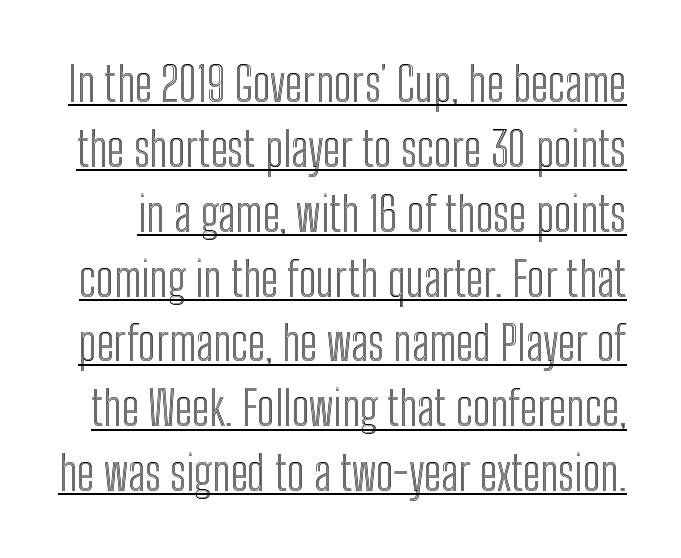
The image shows 47 px condensed type, upright; set normal line spacing (1.38x), normal letter spacing, underlined; a medium x-height.
